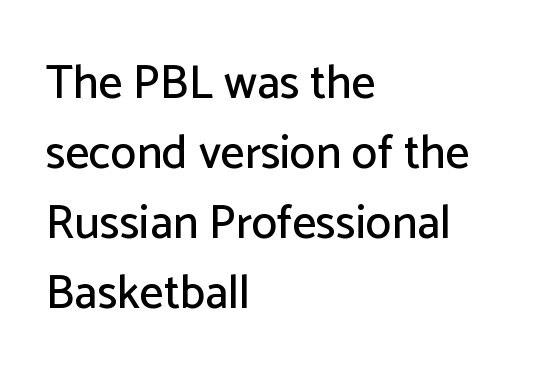
Q: Is the text italic (slanted)? A: No, it is upright.
Q: Is the typeface a serif or a sans-serif typeface? A: Sans-serif.
Q: Is the text underlined? A: No.
Q: How is the paragraph aligned? A: Left-aligned.
Q: Is the spacing between letters normal or unusually wide? A: Normal.
Q: Is the spacing between lines tight, normal or loose? A: Normal.
Q: Width (condensed, normal, or wide)? A: Normal.
Q: Stroke contrast? A: Low.
Q: x-height? A: Medium.
Q: Monospaced? A: No.
